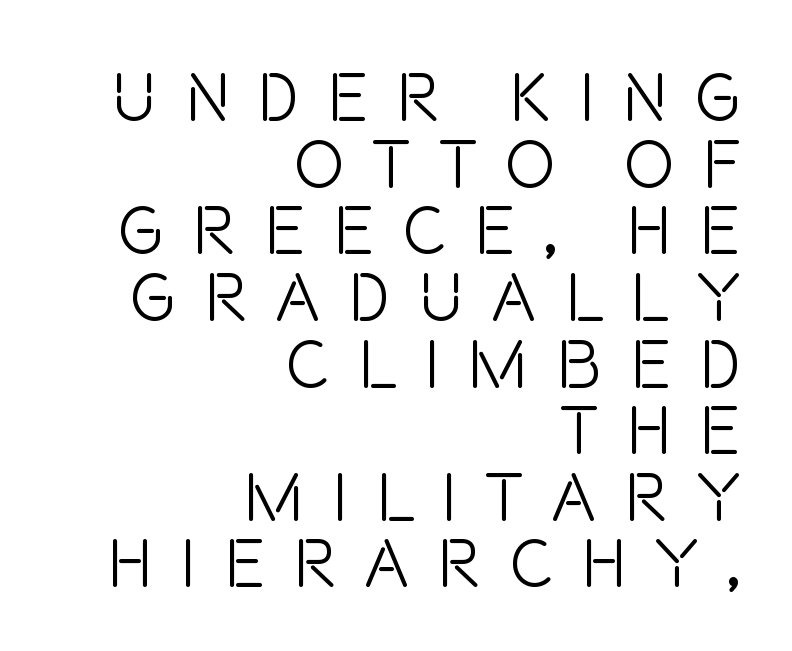
{"serif": "no", "italic": "no", "bold": "no", "weight": "light", "width": "condensed", "stroke_contrast": "low", "x_height": "large", "monospaced": "no", "underline": "no", "align": "right", "line_spacing": "tight", "line_spacing_ratio": 0.98, "letter_spacing": "wide", "letter_spacing_em": 0.41, "glyph_px": 68}
